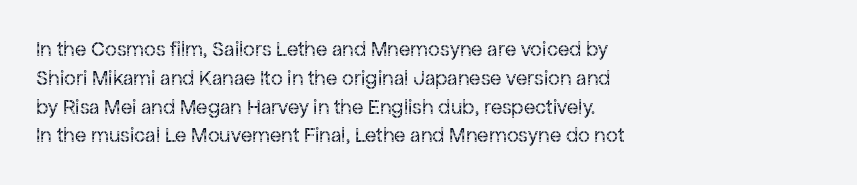
Q: Is the text bold? A: No.
Q: Is the text italic (slanted)? A: No, it is upright.
Q: Is the text underlined? A: No.
Q: How is the paragraph aligned? A: Left-aligned.
Q: Is the spacing between letters normal or unusually wide? A: Normal.
Q: Is the spacing between lines tight, normal or loose? A: Normal.
